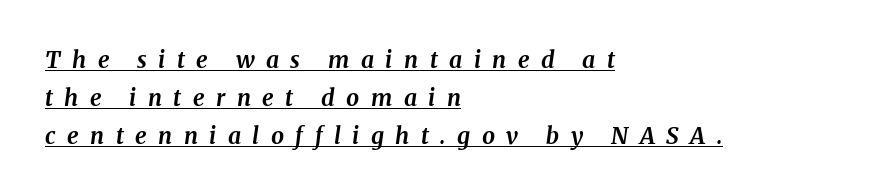
{"italic": "yes", "lean": "right", "slant_degrees": 8, "bold": "yes", "underline": "yes", "align": "left", "line_spacing": "normal", "line_spacing_ratio": 1.65, "letter_spacing": "wide", "letter_spacing_em": 0.5, "glyph_px": 23}
